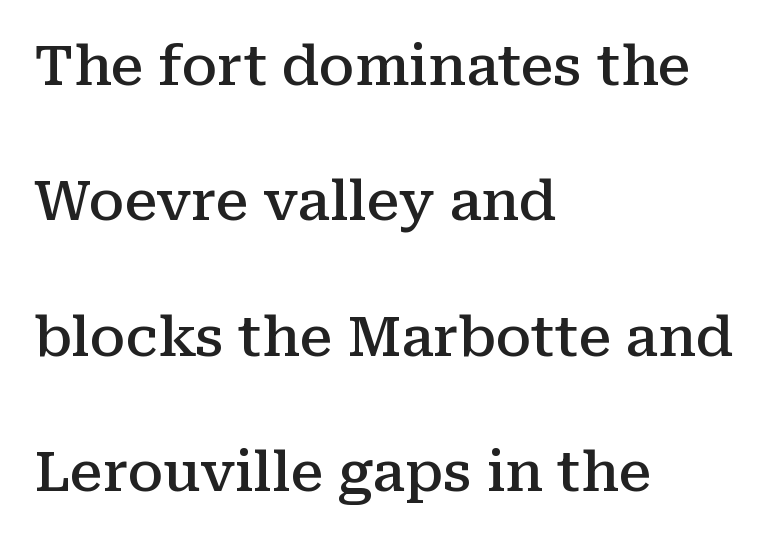
{"serif": "yes", "italic": "no", "bold": "semi", "weight": "semibold", "width": "normal", "stroke_contrast": "medium", "x_height": "medium", "monospaced": "no", "underline": "no", "align": "left", "line_spacing": "loose", "line_spacing_ratio": 2.46, "letter_spacing": "normal", "letter_spacing_em": 0.0, "glyph_px": 55}
